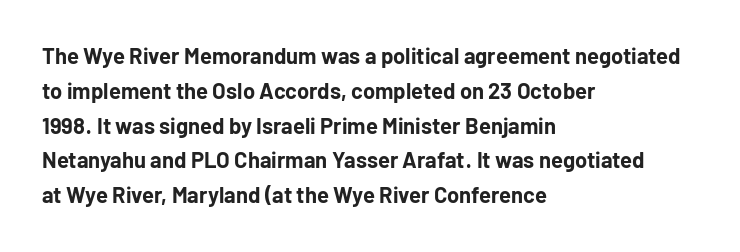
The image shows 22 px bold type, upright; set left-aligned, normal line spacing (1.58x), normal letter spacing, not underlined.
